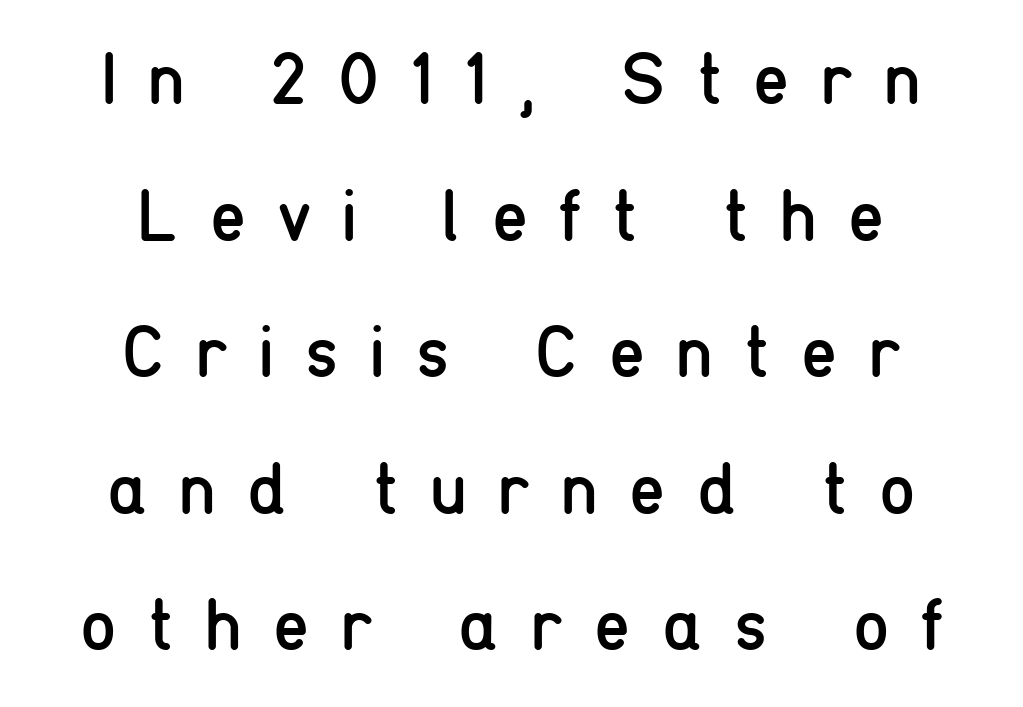
These lines are composed in type without serifs. Italic: no, the glyphs are upright roman. Stem width sits at or under what a default text font uses. Caption: multi-line text, centered on the measure. Clear beneath every line of the passage.
